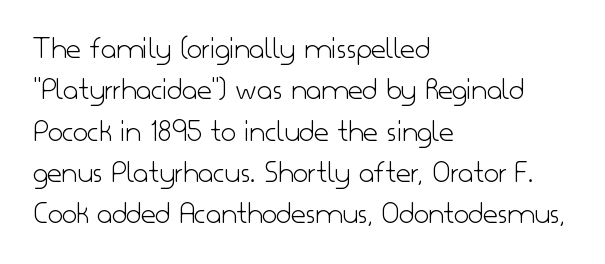
Is the type heavy? It reads as light-to-regular instead. A typesetter would call this proportional, since set widths differ per character. The space beneath each line is pristine and unruled. Spacing between characters is what you'd get straight out of the box. Style check: upright. Whoever set this chose a conventional vertical rhythm.
